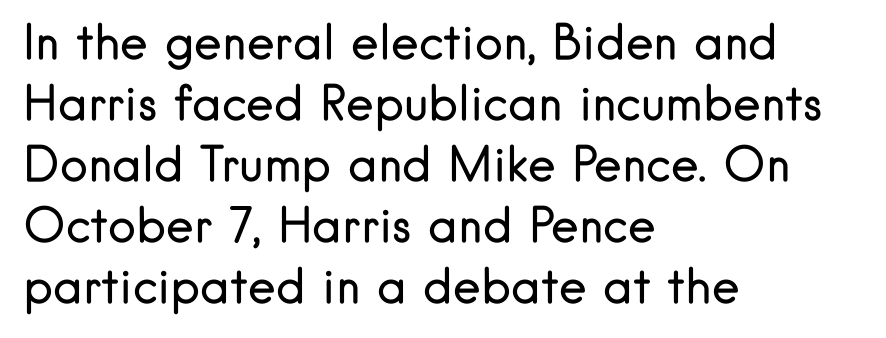
Q: Is the text bold? A: No.
Q: Is the text italic (slanted)? A: No, it is upright.
Q: Is the typeface a serif or a sans-serif typeface? A: Sans-serif.
Q: Is the text underlined? A: No.
Q: How is the paragraph aligned? A: Left-aligned.
Q: Is the spacing between letters normal or unusually wide? A: Normal.
Q: Is the spacing between lines tight, normal or loose? A: Normal.
Q: Width (condensed, normal, or wide)? A: Normal.
Q: Stroke contrast? A: Low.
Q: x-height? A: Small.
Q: Monospaced? A: No.
